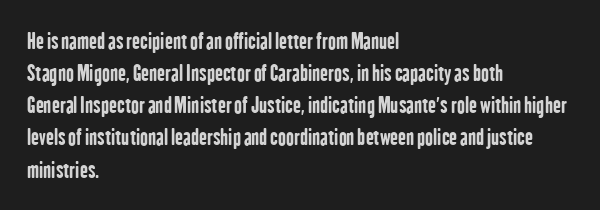
Tracking value appears to be zero — textbook default spacing. Is the type bold? Yes — the strokes are clearly thick and heavy. The block of text has a typical density, with ordinary space between rows. The rag falls on the right side of this text block. Words float on clear page, feet unadorned.
